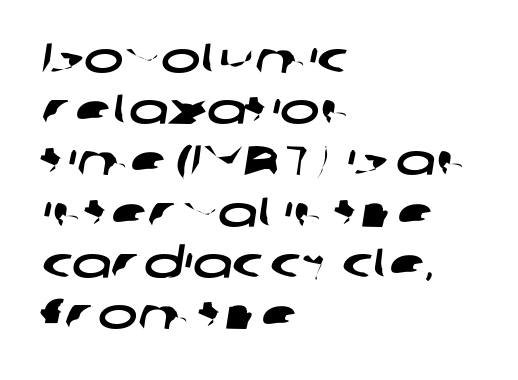
{"serif": "no", "width": "wide", "stroke_contrast": "low", "x_height": "medium", "monospaced": "no", "underline": "no", "align": "left", "line_spacing_ratio": 1.22, "letter_spacing": "normal", "letter_spacing_em": 0.0, "glyph_px": 42}
